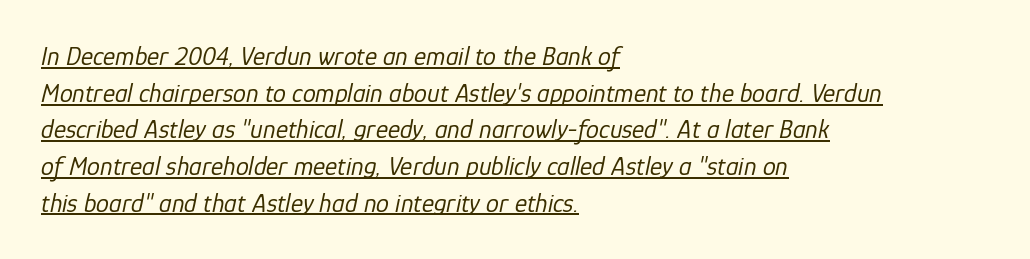
Q: Is the text bold? A: No.
Q: Is the text italic (slanted)? A: Yes, it leans right by about 12 degrees.
Q: Is the text underlined? A: Yes.
Q: How is the paragraph aligned? A: Left-aligned.
Q: Is the spacing between letters normal or unusually wide? A: Normal.
Q: Is the spacing between lines tight, normal or loose? A: Normal.
